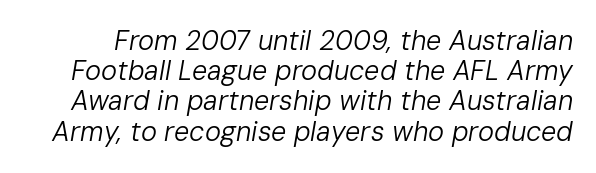
The image shows 27 px text type, italic (leaning right); set tight line spacing (1.12x), normal letter spacing, not underlined.
